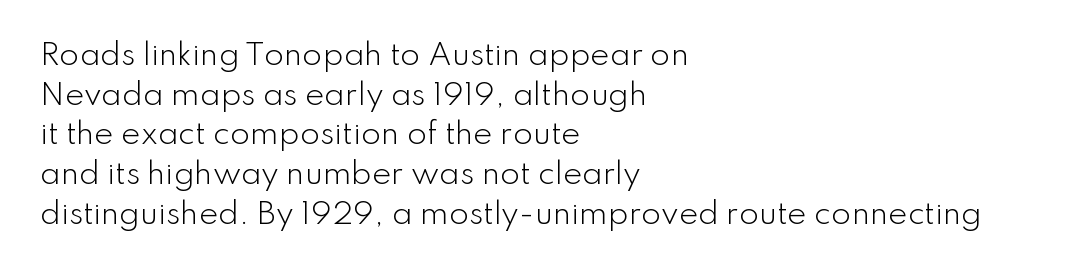
The image shows 29 px light sans-serif type, upright; set left-aligned, normal line spacing (1.37x), normal letter spacing, not underlined; low stroke contrast and a small x-height.
